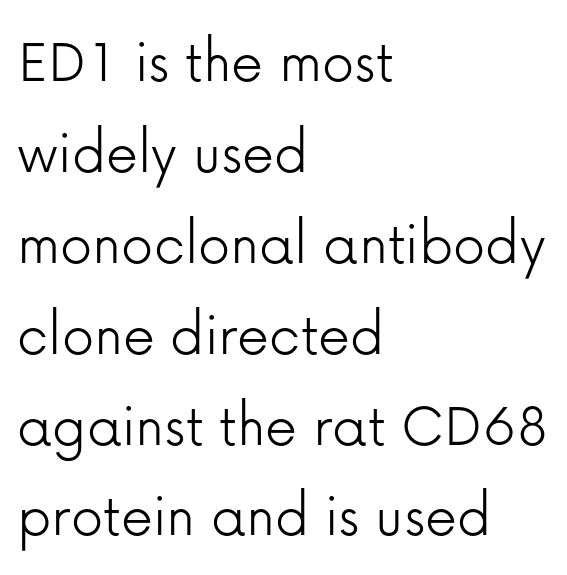
The rendering shows plain stroke endings on the letterforms — a sans-serif design. The foot of each line stays bare and open. Compared with a typical body face, this is equally light or lighter still. Unlike italic type, these characters show no tilt at all. Vertically, the passage feels balanced, rows spaced as you'd expect.
